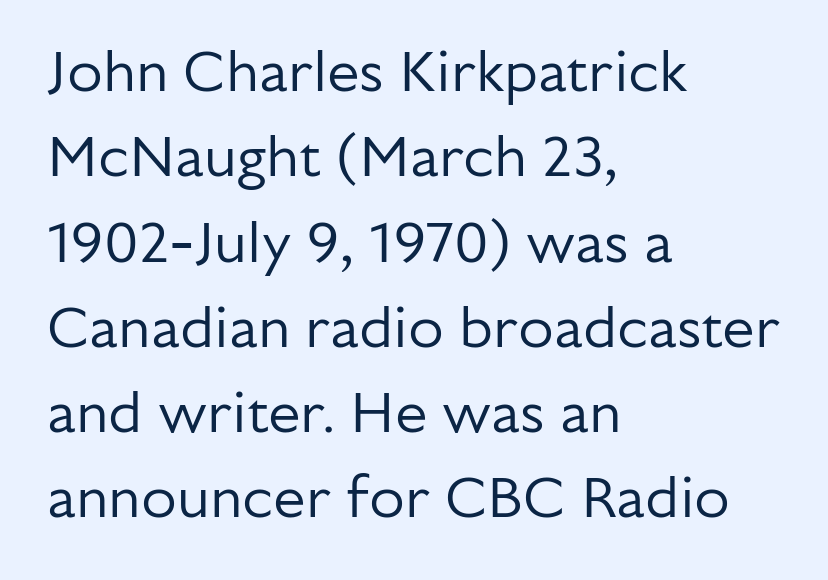
Q: Is the text bold? A: No.
Q: Is the text italic (slanted)? A: No, it is upright.
Q: Is the typeface a serif or a sans-serif typeface? A: Sans-serif.
Q: Is the text underlined? A: No.
Q: How is the paragraph aligned? A: Left-aligned.
Q: Is the spacing between letters normal or unusually wide? A: Normal.
Q: Is the spacing between lines tight, normal or loose? A: Normal.
Q: Width (condensed, normal, or wide)? A: Normal.
Q: Stroke contrast? A: Low.
Q: x-height? A: Medium.
Q: Monospaced? A: No.
